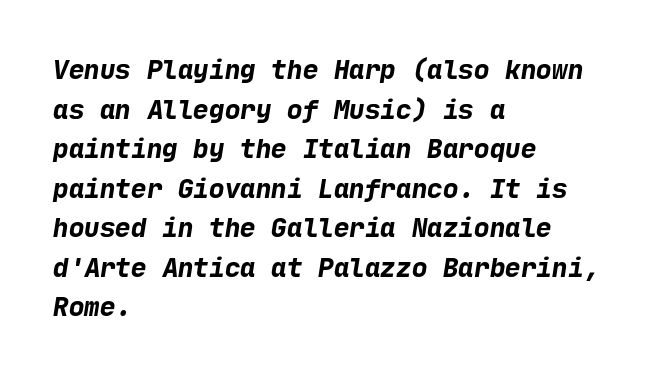
{"bold": "yes", "underline": "no", "align": "left", "line_spacing": "normal", "line_spacing_ratio": 1.52, "letter_spacing": "normal", "letter_spacing_em": 0.0, "glyph_px": 26}
